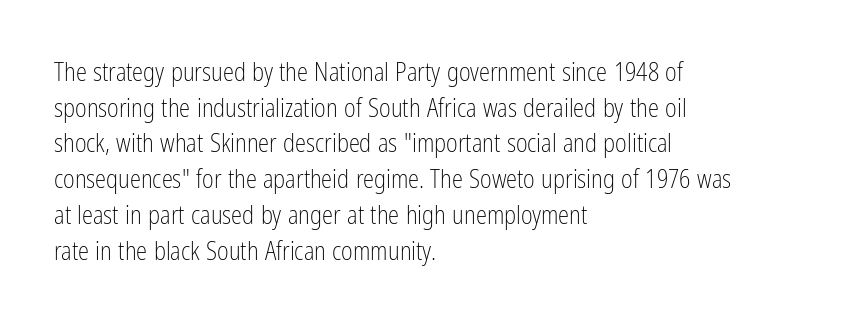
Q: Is the text bold? A: No.
Q: Is the text italic (slanted)? A: No, it is upright.
Q: Is the text underlined? A: No.
Q: How is the paragraph aligned? A: Left-aligned.
Q: Is the spacing between letters normal or unusually wide? A: Normal.
Q: Is the spacing between lines tight, normal or loose? A: Normal.
